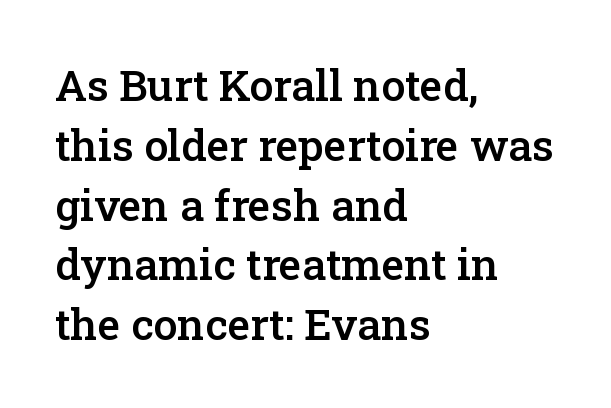
Vertical strokes here are truly vertical. Observe the ordinary spacing: letters are neighbours, not strangers. The leading is moderate, giving the passage an even texture. The characters look somewhat weighty, a semibold short of true bold. Any mark beneath the type? The region is blank. You could not count columns in this text — the font is proportionally spaced.
